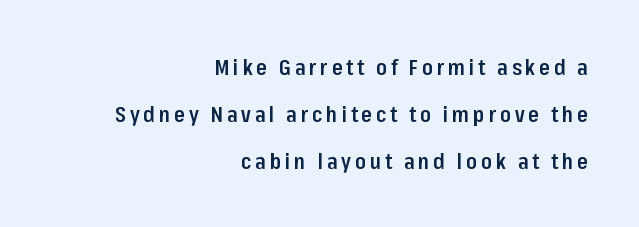
Q: Is the text bold? A: Semi-bold.
Q: Is the text italic (slanted)? A: No, it is upright.
Q: Is the text underlined? A: No.
Q: How is the paragraph aligned? A: Right-aligned.
Q: Is the spacing between lines tight, normal or loose? A: Loose.
